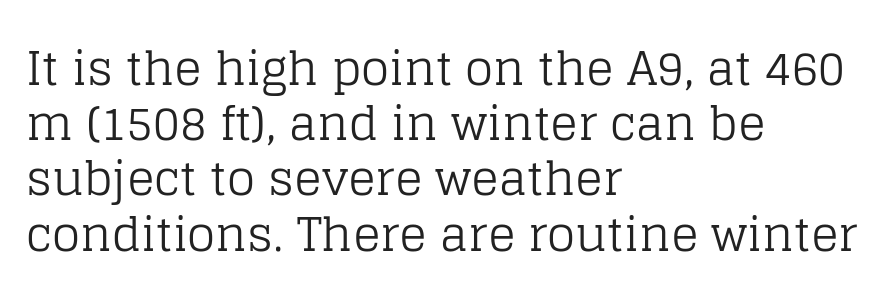
Is this a fixed-width face? No — the glyphs have proportional, varying widths. The ragged edge is on the right, which tells us the setting is flush left. The typeface has the unassuming heft of standard copy or less. The passage shown is not underscored anywhere. Letterform terminals end in serifs throughout the passage. Compared with typical body copy, the letter spacing here is the same.
